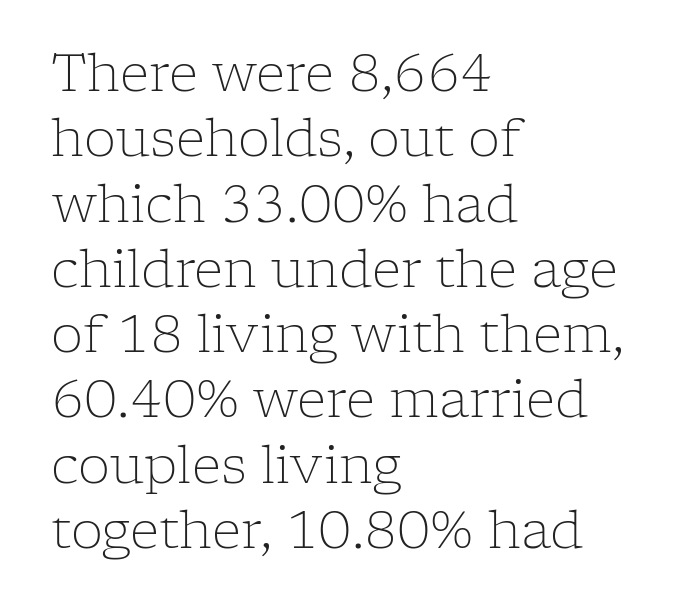
Q: Is the text bold? A: No.
Q: Is the text italic (slanted)? A: No, it is upright.
Q: Is the typeface a serif or a sans-serif typeface? A: Serif.
Q: Is the text underlined? A: No.
Q: How is the paragraph aligned? A: Left-aligned.
Q: Is the spacing between letters normal or unusually wide? A: Normal.
Q: Is the spacing between lines tight, normal or loose? A: Normal.
Q: Width (condensed, normal, or wide)? A: Normal.
Q: Stroke contrast? A: Low.
Q: x-height? A: Medium.
Q: Monospaced? A: No.
